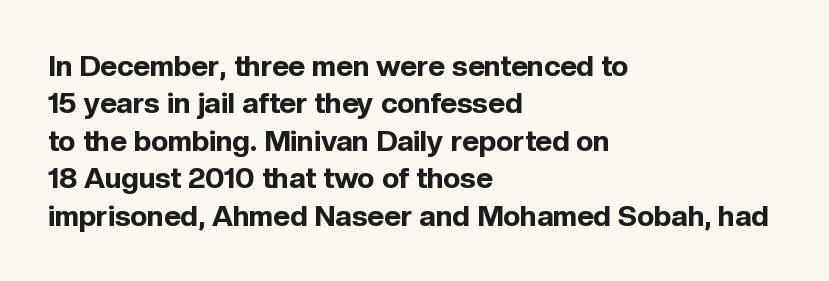
Just letters on the line, the space beneath them empty. In CSS terms this would be text-align: left. Stroke thickness is high; the sample reads as a true bold. Does extra space separate the letters? No, they use regular spacing.
